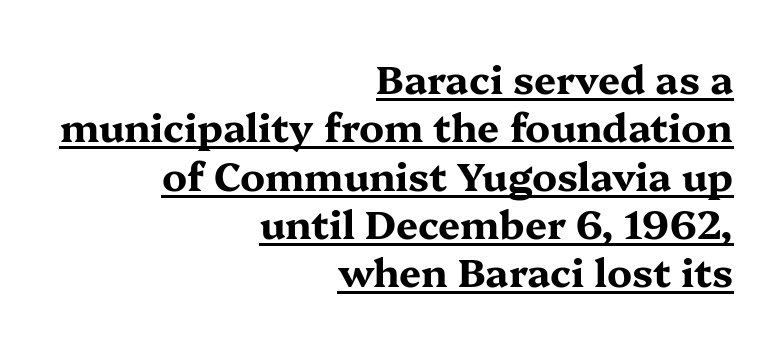
Decoration check: the copy is underlined. Heft: maximum for text — a bold. Short and long lines alike share a common ending point at right. Tracking value appears to be zero — textbook default spacing.
